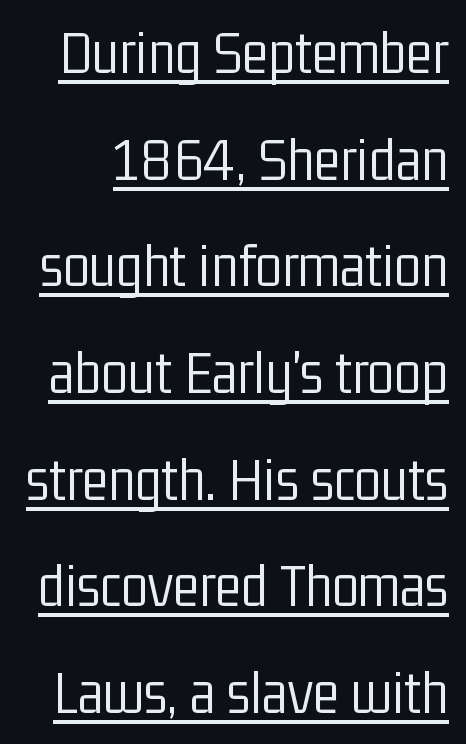
{"serif": "no", "italic": "no", "bold": "no", "weight": "light", "width": "condensed", "stroke_contrast": "low", "x_height": "medium", "monospaced": "no", "underline": "yes", "line_spacing_ratio": 1.72, "letter_spacing": "normal", "letter_spacing_em": 0.0, "glyph_px": 62}
